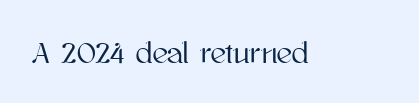
The image shows 30 px text type, upright; set normal letter spacing, not underlined; high stroke contrast and a medium x-height.
